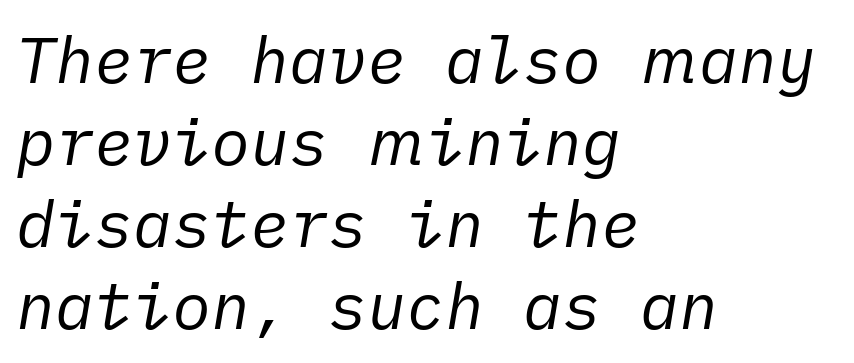
The strokes carry an ordinary text weight at most. Regarding leading, the lines here are spaced in the standard way. This is oblique type, the kind used for emphasis or titles. Short and long lines alike share a common starting point at left. Characters follow at the spacing the type designer built in.
